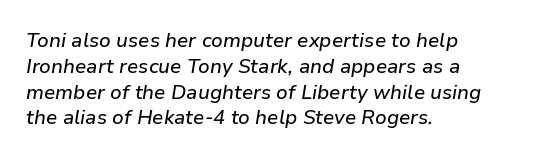
{"italic": "yes", "lean": "right", "slant_degrees": 9, "underline": "no", "align": "left", "line_spacing": "normal", "line_spacing_ratio": 1.29, "letter_spacing": "normal", "letter_spacing_em": 0.0, "glyph_px": 20}
